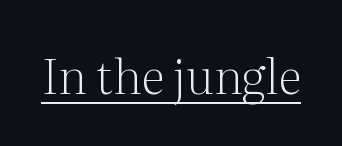
{"serif": "yes", "italic": "no", "bold": "no", "weight": "light", "width": "normal", "stroke_contrast": "medium", "x_height": "medium", "monospaced": "no", "underline": "yes", "letter_spacing": "normal", "letter_spacing_em": 0.0, "glyph_px": 48}
